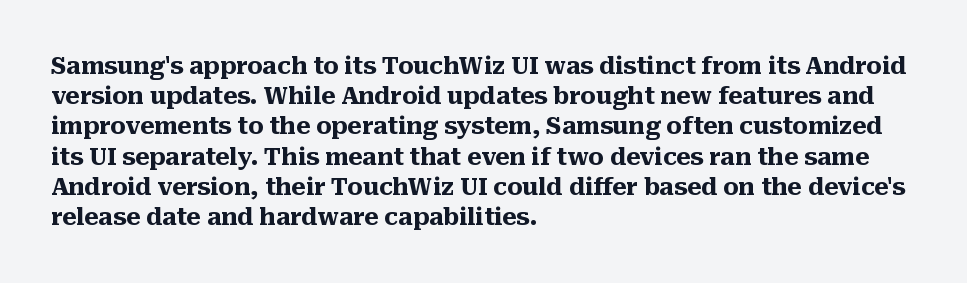
The image shows 24 px bold type, upright; set left-aligned, normal line spacing (1.26x), normal letter spacing, not underlined.
